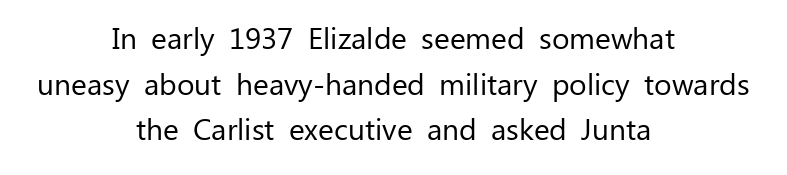
Honestly, the row spacing looks completely unremarkable. Has an underline been added? It has not. Caption: standard tracking, unaltered. The strokes carry an ordinary text weight at most. In CSS terms this would be text-align: center. Do the letters lean? They stand straight.
